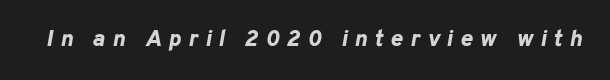
Q: Is the text bold? A: Yes.
Q: Is the text italic (slanted)? A: Yes, it leans right by about 10 degrees.
Q: Is the text underlined? A: No.
Q: Is the spacing between letters normal or unusually wide? A: Unusually wide.
